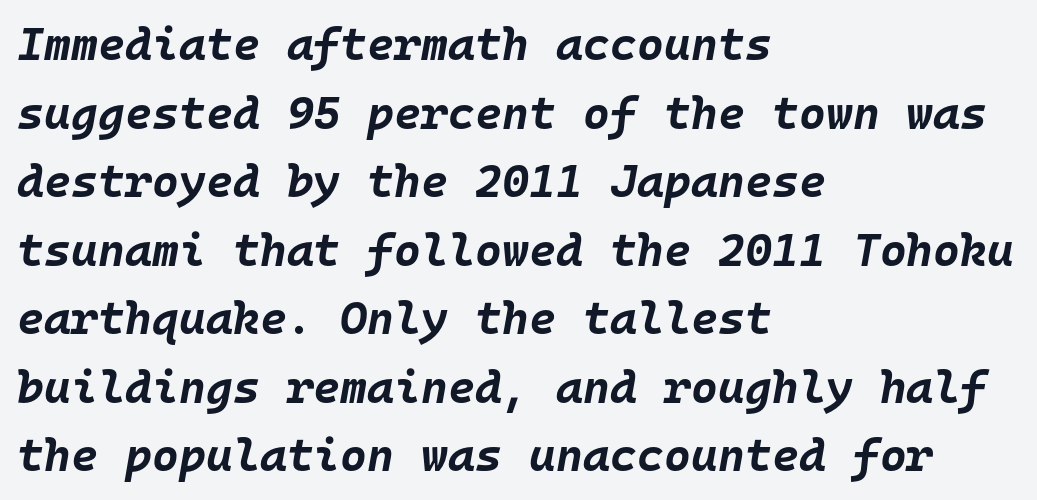
The glyphs are unaccompanied by any horizontal stroke below them. This rendering uses left alignment, leaving the right contour irregular. Note the uniform advance width — an 'i' takes as much space as an 'm'. Letter spacing: default. Italic: yes, the glyphs are oblique. The sample has been set heavy, in full bold.
